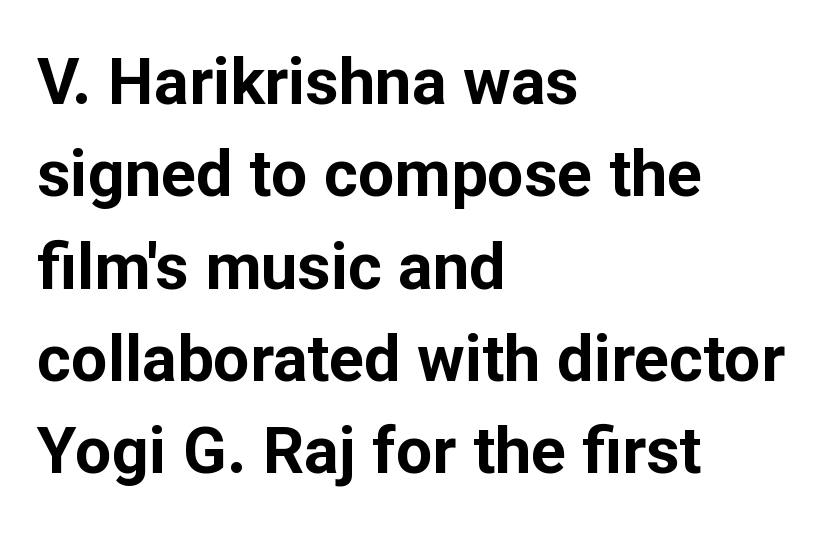
The image shows 65 px bold sans-serif type, upright; set left-aligned, normal line spacing (1.42x), normal letter spacing, not underlined; low stroke contrast and a medium x-height.
